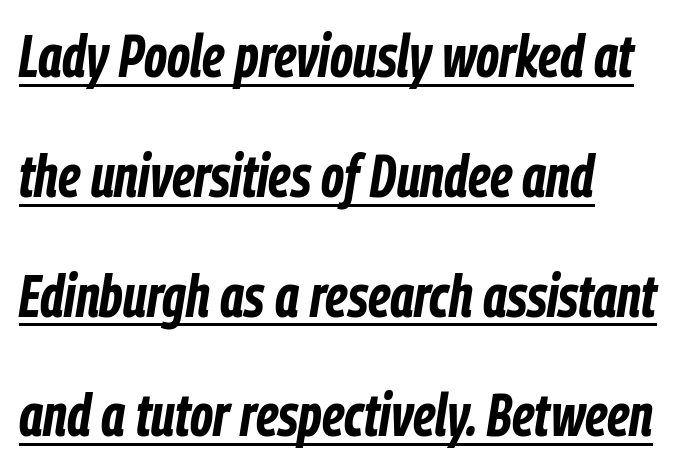
Q: Is the text bold? A: Yes.
Q: Is the text italic (slanted)? A: Yes, it leans right by about 9 degrees.
Q: Is the text underlined? A: Yes.
Q: How is the paragraph aligned? A: Left-aligned.
Q: Is the spacing between letters normal or unusually wide? A: Normal.
Q: Is the spacing between lines tight, normal or loose? A: Loose.
Q: Width (condensed, normal, or wide)? A: Condensed.
Q: Stroke contrast? A: Low.
Q: x-height? A: Medium.
Q: Monospaced? A: No.
